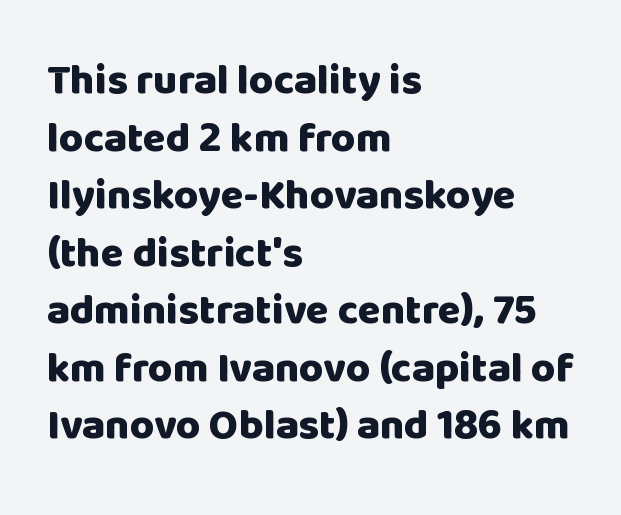
{"serif": "no", "italic": "no", "bold": "yes", "weight": "heavy", "width": "normal", "stroke_contrast": "low", "x_height": "large", "monospaced": "no", "underline": "no", "align": "left", "line_spacing": "normal", "line_spacing_ratio": 1.37, "letter_spacing": "normal", "letter_spacing_em": 0.0, "glyph_px": 42}
